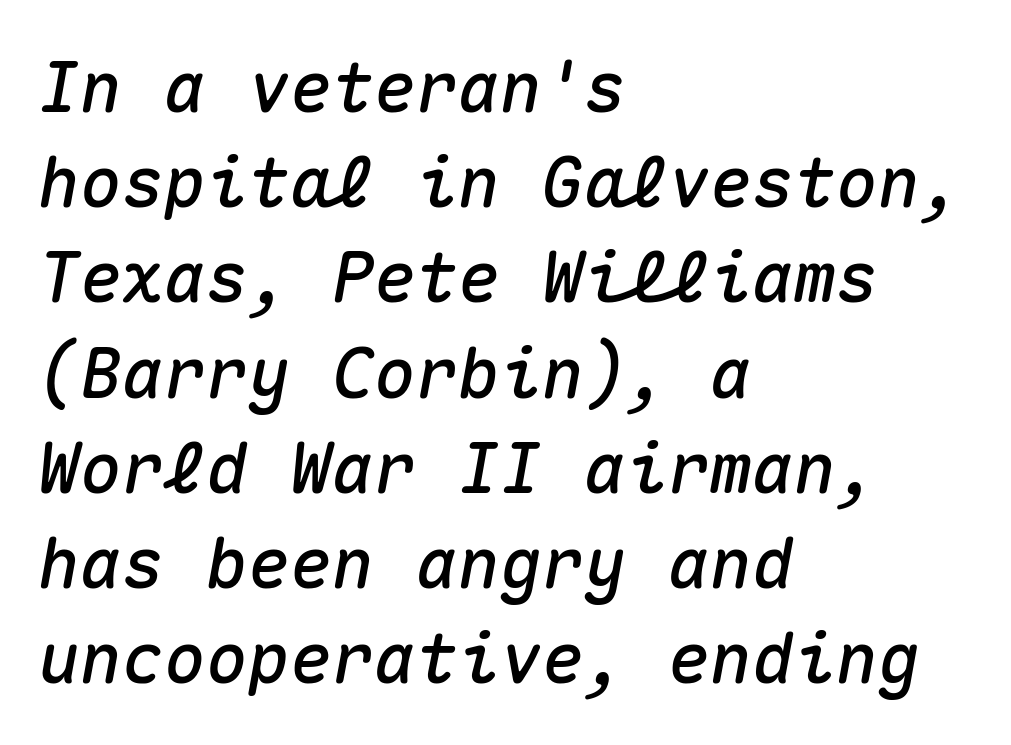
The image shows 70 px text type, italic (leaning right), monospaced; set left-aligned, normal line spacing (1.36x), normal letter spacing, not underlined; medium stroke contrast and a medium x-height.
